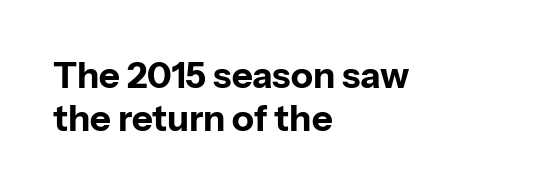
{"serif": "no", "italic": "no", "bold": "yes", "weight": "bold", "width": "normal", "stroke_contrast": "low", "x_height": "medium", "monospaced": "no", "underline": "no", "align": "left", "line_spacing_ratio": 1.2, "letter_spacing": "normal", "letter_spacing_em": 0.0, "glyph_px": 36}
